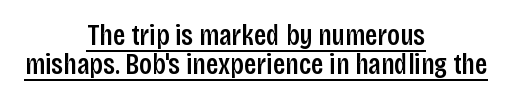
The image shows 30 px semibold, condensed sans-serif type, upright; set centered, tight line spacing (0.96x), normal letter spacing, underlined; low stroke contrast and a large x-height.
